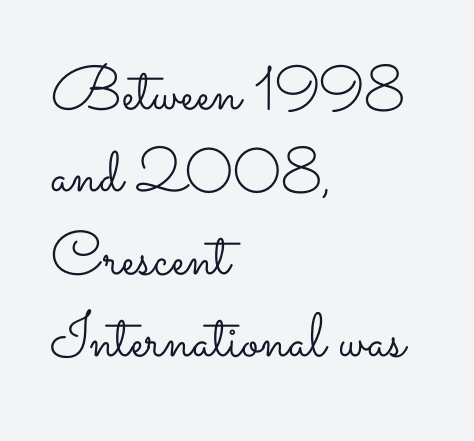
The image shows 62 px light, wide type; set left-aligned, normal line spacing (1.33x), normal letter spacing, not underlined; low stroke contrast and a small x-height.
